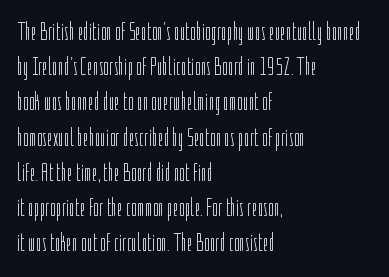
Q: Is the text bold? A: No.
Q: Is the text italic (slanted)? A: No, it is upright.
Q: Is the text underlined? A: No.
Q: How is the paragraph aligned? A: Left-aligned.
Q: Is the spacing between letters normal or unusually wide? A: Normal.
Q: Is the spacing between lines tight, normal or loose? A: Normal.
